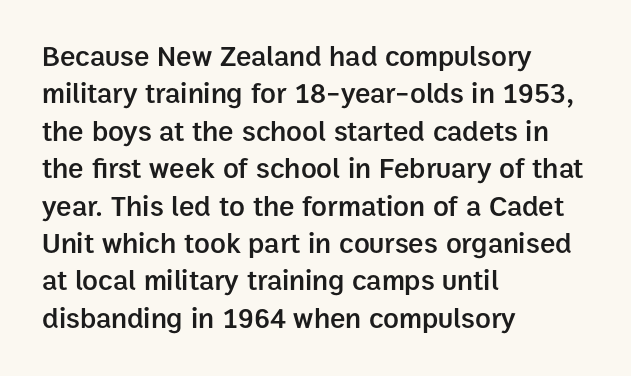
{"serif": "no", "italic": "no", "bold": "semi", "weight": "semibold", "width": "normal", "stroke_contrast": "low", "x_height": "medium", "monospaced": "no", "underline": "no", "align": "left", "line_spacing": "normal", "line_spacing_ratio": 1.29, "letter_spacing": "normal", "letter_spacing_em": 0.0, "glyph_px": 29}
